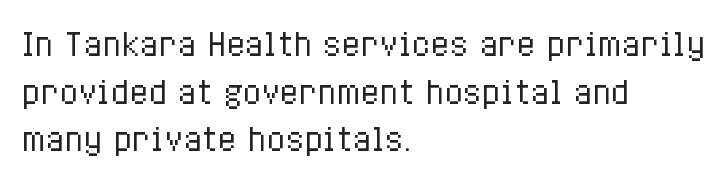
The image shows 31 px regular-weight, condensed type, upright; set left-aligned, normal line spacing (1.54x), normal letter spacing, not underlined; low stroke contrast and a medium x-height.
